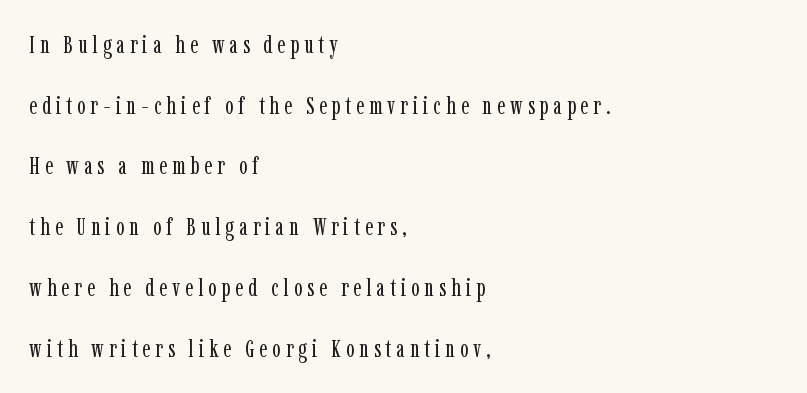
{"italic": "no", "bold": "no", "underline": "no", "align": "left", "line_spacing": "loose", "line_spacing_ratio": 2.43, "letter_spacing": "wide", "letter_spacing_em": 0.2, "glyph_px": 25}
